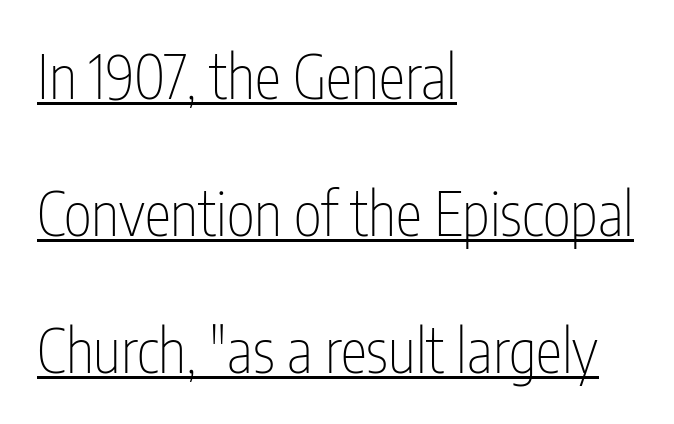
Q: Is the text bold? A: No.
Q: Is the text italic (slanted)? A: No, it is upright.
Q: Is the typeface a serif or a sans-serif typeface? A: Sans-serif.
Q: Is the text underlined? A: Yes.
Q: How is the paragraph aligned? A: Left-aligned.
Q: Is the spacing between letters normal or unusually wide? A: Normal.
Q: Is the spacing between lines tight, normal or loose? A: Loose.
Q: Width (condensed, normal, or wide)? A: Condensed.
Q: Stroke contrast? A: Low.
Q: x-height? A: Medium.
Q: Monospaced? A: No.
